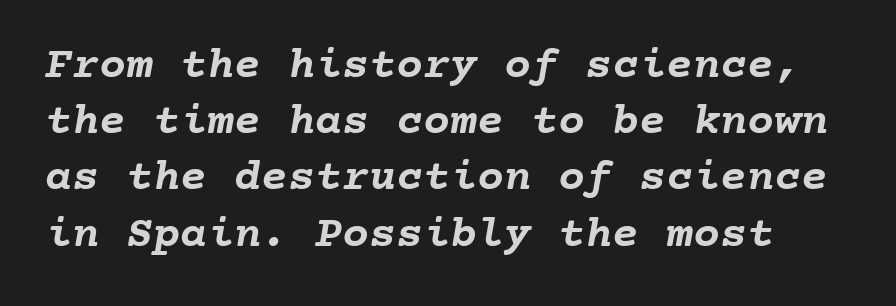
{"bold": "yes", "weight": "semibold", "width": "normal", "stroke_contrast": "low", "x_height": "medium", "monospaced": "yes", "underline": "no", "line_spacing": "normal", "line_spacing_ratio": 1.25, "letter_spacing": "normal", "letter_spacing_em": 0.0, "glyph_px": 45}
